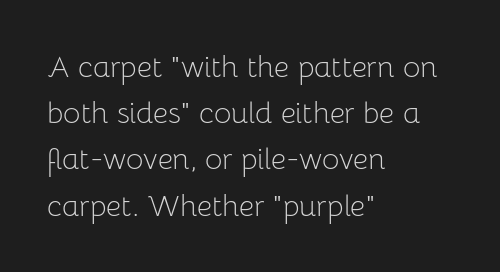
The image shows 30 px light sans-serif type, upright; set left-aligned, normal line spacing (1.54x), normal letter spacing, not underlined; low stroke contrast and a medium x-height.
